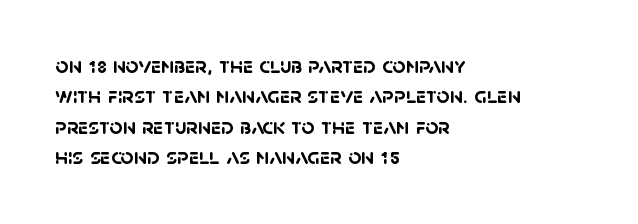
Strong, thick strokes mark this as bold type. Unmarked baselines from the first word to the last. A typesetter would call this zero additional tracking. The line-height multiplier appears to be the usual default. These lines stack with their left ends in a neat column.
